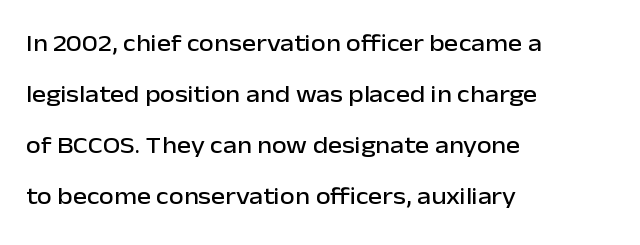
Q: Is the text italic (slanted)? A: No, it is upright.
Q: Is the text underlined? A: No.
Q: How is the paragraph aligned? A: Left-aligned.
Q: Is the spacing between letters normal or unusually wide? A: Normal.
Q: Is the spacing between lines tight, normal or loose? A: Loose.
